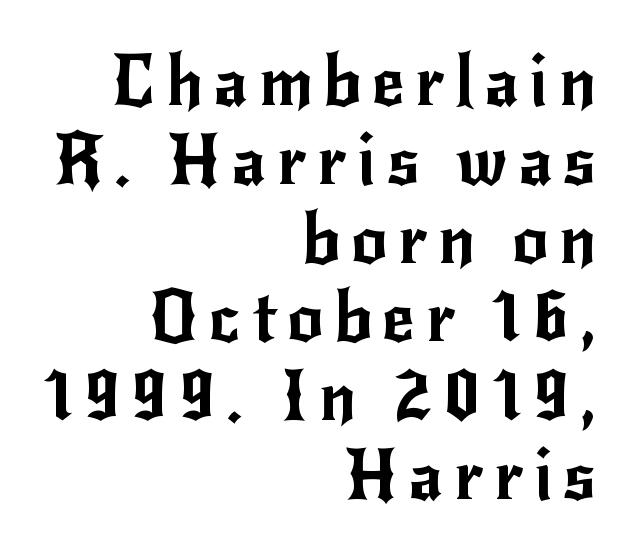
This sample uses an upright cut, with every glyph sitting square on the baseline. What kind of face is this? One without serifs — a sans. The rendering uses natural spacing where letterforms have individual widths. The zone under the glyphs is completely vacant. Line ends are locked; line starts wander.
